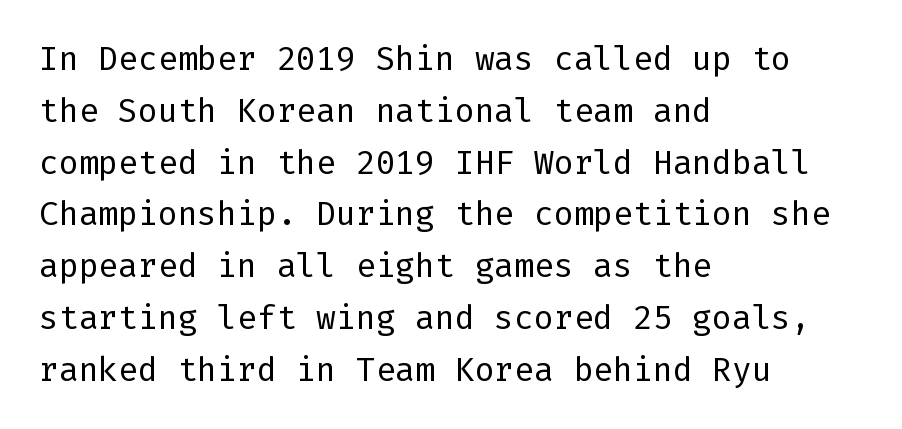
{"serif": "no", "italic": "no", "bold": "no", "weight": "regular", "width": "normal", "stroke_contrast": "low", "x_height": "medium", "underline": "no", "align": "left", "line_spacing": "normal", "line_spacing_ratio": 1.57, "letter_spacing": "normal", "letter_spacing_em": 0.0, "glyph_px": 33}
